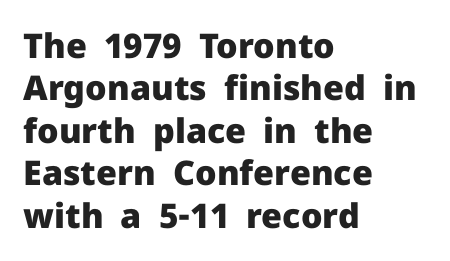
Q: Is the text bold? A: Yes.
Q: Is the text italic (slanted)? A: No, it is upright.
Q: Is the typeface a serif or a sans-serif typeface? A: Sans-serif.
Q: Is the text underlined? A: No.
Q: How is the paragraph aligned? A: Left-aligned.
Q: Is the spacing between letters normal or unusually wide? A: Normal.
Q: Is the spacing between lines tight, normal or loose? A: Normal.
Q: Width (condensed, normal, or wide)? A: Normal.
Q: Stroke contrast? A: Low.
Q: x-height? A: Medium.
Q: Monospaced? A: No.
